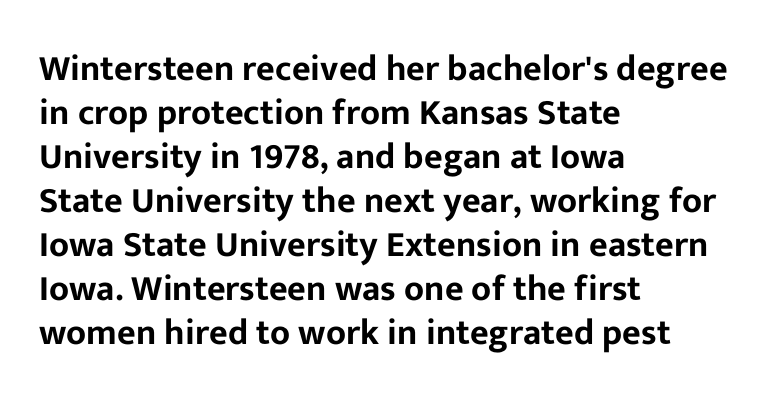
Q: Is the text italic (slanted)? A: No, it is upright.
Q: Is the typeface a serif or a sans-serif typeface? A: Sans-serif.
Q: Is the text underlined? A: No.
Q: How is the paragraph aligned? A: Left-aligned.
Q: Is the spacing between letters normal or unusually wide? A: Normal.
Q: Width (condensed, normal, or wide)? A: Normal.
Q: Stroke contrast? A: Low.
Q: x-height? A: Medium.
Q: Monospaced? A: No.
